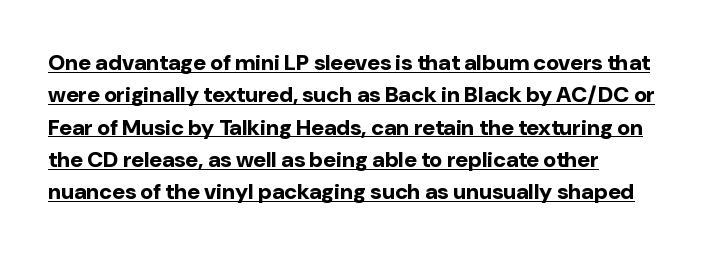
The font's upright variant was chosen for this text. The glyphs have the mass of a bold cut. Underlining? Definitely there. Observe the ordinary spacing: letters are neighbours, not strangers.
